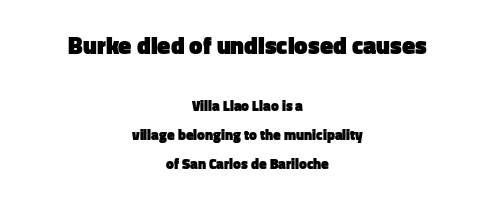
{"italic": "no", "bold": "yes", "underline": "no", "align": "center", "line_spacing": "loose", "line_spacing_ratio": 2.1, "letter_spacing": "normal", "letter_spacing_em": 0.0, "larger_block": "first", "size_ratio": 1.71, "glyph_px": 24}
